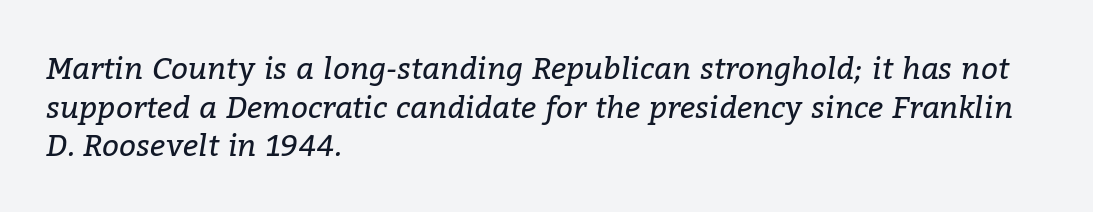
{"serif": "yes", "italic": "yes", "lean": "right", "slant_degrees": 9, "bold": "no", "weight": "regular", "width": "normal", "stroke_contrast": "low", "x_height": "medium", "monospaced": "no", "underline": "no", "align": "left", "line_spacing": "normal", "line_spacing_ratio": 1.29, "letter_spacing": "normal", "letter_spacing_em": 0.0, "glyph_px": 30}
